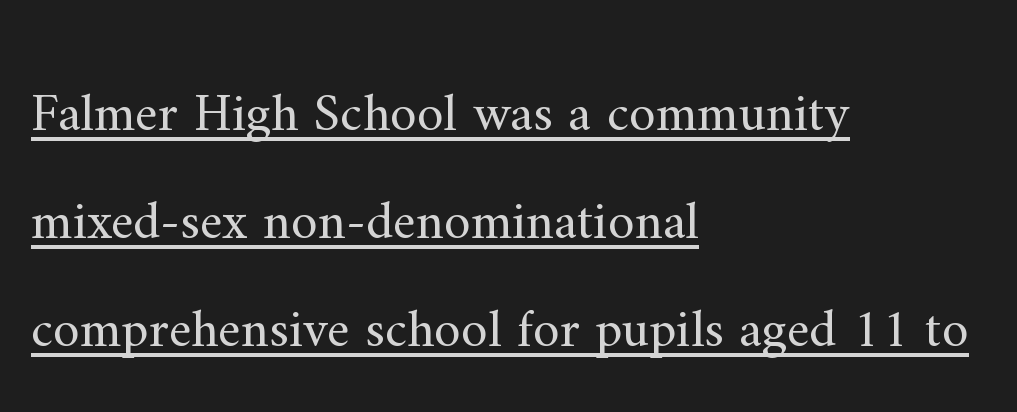
{"serif": "yes", "italic": "no", "bold": "no", "weight": "regular", "width": "normal", "stroke_contrast": "medium", "x_height": "small", "monospaced": "no", "underline": "yes", "align": "left", "line_spacing": "loose", "line_spacing_ratio": 2.0, "letter_spacing": "normal", "letter_spacing_em": 0.0, "glyph_px": 54}
